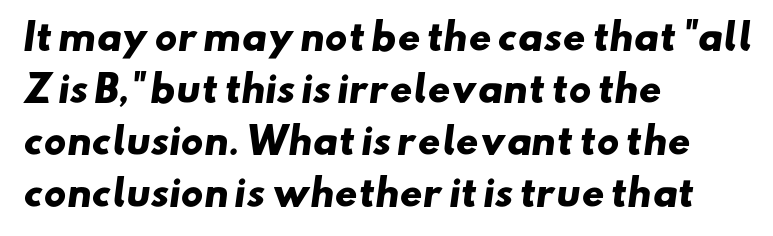
Q: Is the text bold? A: Yes.
Q: Is the typeface a serif or a sans-serif typeface? A: Sans-serif.
Q: Is the text underlined? A: No.
Q: How is the paragraph aligned? A: Left-aligned.
Q: Is the spacing between letters normal or unusually wide? A: Normal.
Q: Is the spacing between lines tight, normal or loose? A: Normal.
Q: Width (condensed, normal, or wide)? A: Wide.
Q: Stroke contrast? A: Low.
Q: x-height? A: Small.
Q: Monospaced? A: No.
